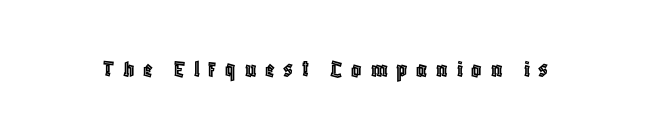
Q: Is the text italic (slanted)? A: No, it is upright.
Q: Is the text underlined? A: No.
Q: Is the spacing between letters normal or unusually wide? A: Unusually wide.
